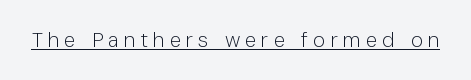
{"italic": "no", "bold": "no", "underline": "yes", "letter_spacing": "wide", "letter_spacing_em": 0.24, "glyph_px": 21}
